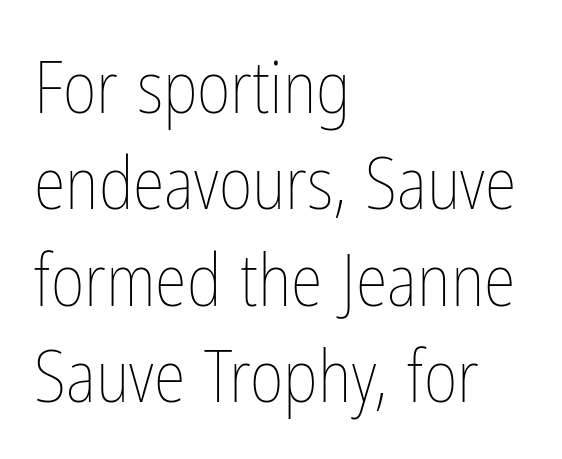
Q: Is the text bold? A: No.
Q: Is the text italic (slanted)? A: No, it is upright.
Q: Is the text underlined? A: No.
Q: How is the paragraph aligned? A: Left-aligned.
Q: Is the spacing between letters normal or unusually wide? A: Normal.
Q: Is the spacing between lines tight, normal or loose? A: Normal.
Q: Width (condensed, normal, or wide)? A: Condensed.
Q: Stroke contrast? A: Low.
Q: x-height? A: Medium.
Q: Monospaced? A: No.
